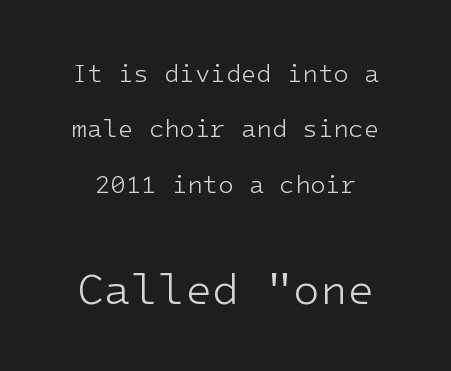
Tall strokes in this sample are plumb rather than angled. Typesetter's note — lower block bumped up in size, upper block left smaller. Stems and bowls with no extra thickness — not bold. Letter spacing: default. No word sits above an underline.
